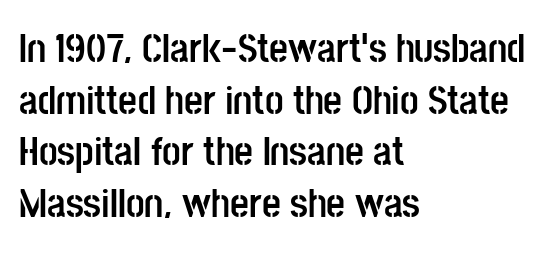
Q: Is the text bold? A: Yes.
Q: Is the text italic (slanted)? A: No, it is upright.
Q: Is the typeface a serif or a sans-serif typeface? A: Sans-serif.
Q: Is the text underlined? A: No.
Q: How is the paragraph aligned? A: Left-aligned.
Q: Is the spacing between letters normal or unusually wide? A: Normal.
Q: Is the spacing between lines tight, normal or loose? A: Normal.
Q: Width (condensed, normal, or wide)? A: Condensed.
Q: Stroke contrast? A: Low.
Q: x-height? A: Large.
Q: Monospaced? A: No.
